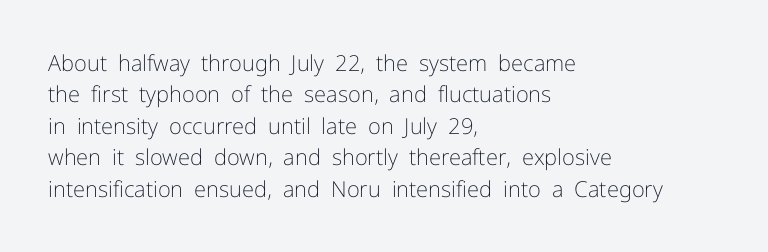
{"italic": "no", "bold": "no", "underline": "no", "align": "left", "line_spacing": "normal", "line_spacing_ratio": 1.43, "letter_spacing": "normal", "letter_spacing_em": 0.0, "glyph_px": 22}
